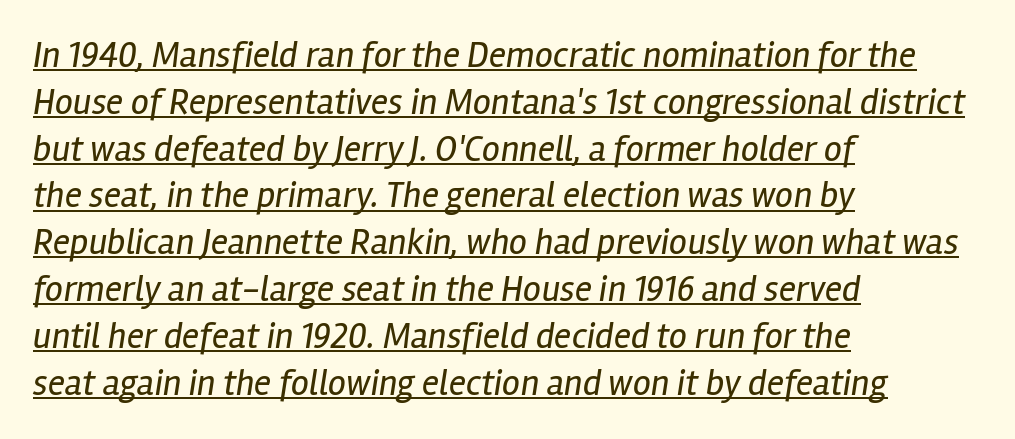
{"italic": "yes", "lean": "right", "slant_degrees": 12, "bold": "no", "weight": "regular", "width": "condensed", "stroke_contrast": "low", "x_height": "medium", "monospaced": "no", "underline": "yes", "align": "left", "line_spacing": "normal", "line_spacing_ratio": 1.3, "letter_spacing": "normal", "letter_spacing_em": 0.0, "glyph_px": 36}
